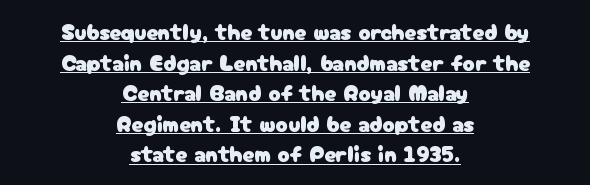
Q: Is the text italic (slanted)? A: No, it is upright.
Q: Is the text underlined? A: Yes.
Q: How is the paragraph aligned? A: Centered.
Q: Is the spacing between letters normal or unusually wide? A: Normal.
Q: Is the spacing between lines tight, normal or loose? A: Normal.
